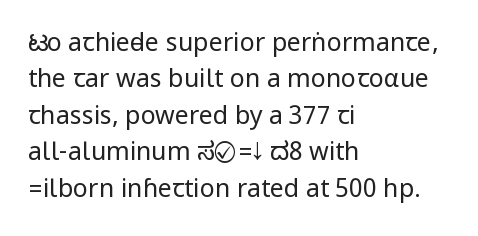
Q: Is the text bold? A: No.
Q: Is the text italic (slanted)? A: No, it is upright.
Q: Is the text underlined? A: No.
Q: How is the paragraph aligned? A: Left-aligned.
Q: Is the spacing between letters normal or unusually wide? A: Normal.
Q: Is the spacing between lines tight, normal or loose? A: Normal.
